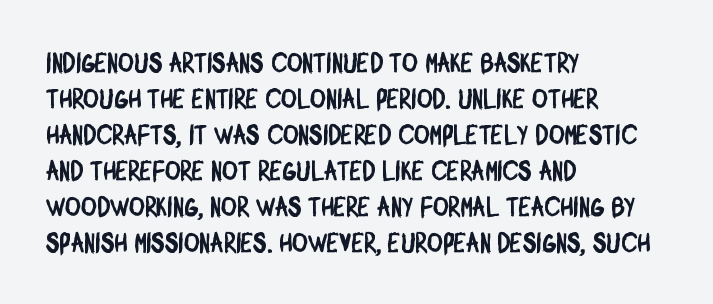
The image shows 27 px text type; set left-aligned, normal line spacing (1.33x), normal letter spacing, not underlined.
